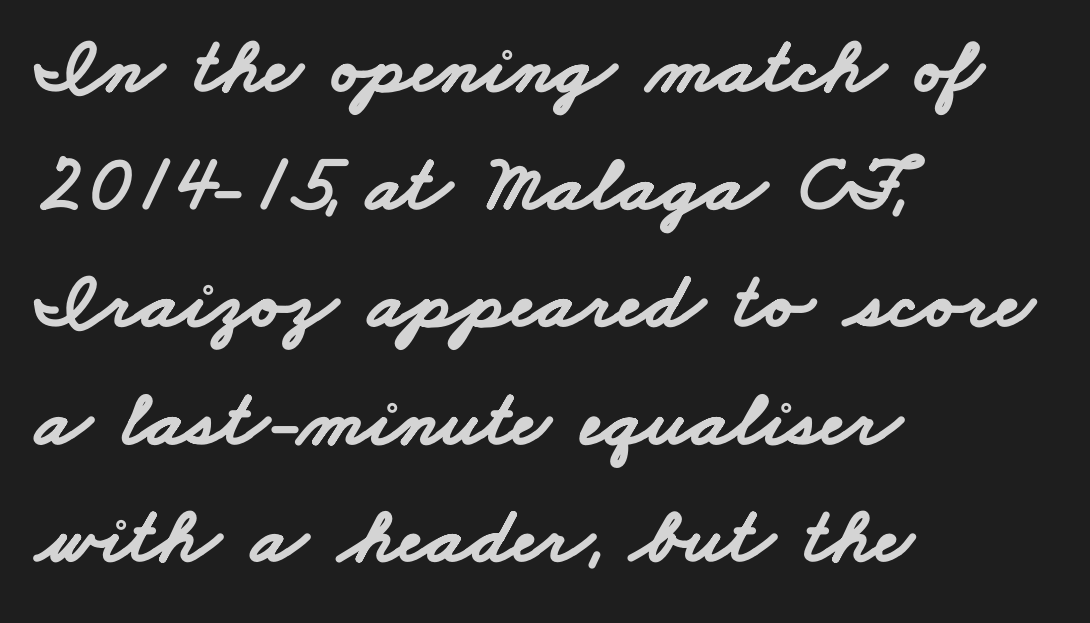
{"serif": "no", "bold": "yes", "weight": "bold", "width": "wide", "stroke_contrast": "low", "x_height": "small", "monospaced": "no", "underline": "no", "align": "left", "line_spacing": "normal", "line_spacing_ratio": 1.47, "letter_spacing": "normal", "letter_spacing_em": 0.0, "glyph_px": 80}
